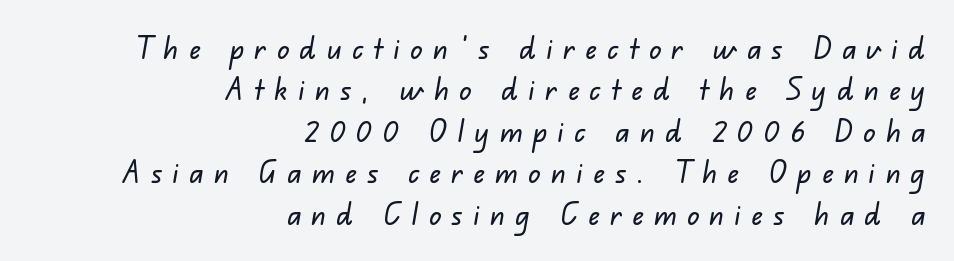
{"serif": "no", "width": "normal", "stroke_contrast": "low", "x_height": "small", "monospaced": "no", "underline": "no", "align": "right", "line_spacing": "normal", "line_spacing_ratio": 1.38, "letter_spacing": "wide", "letter_spacing_em": 0.35, "glyph_px": 30}
